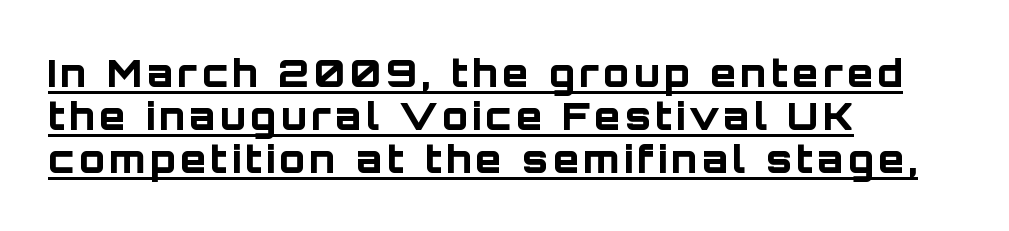
Q: Is the text bold? A: Yes.
Q: Is the text italic (slanted)? A: No, it is upright.
Q: Is the typeface a serif or a sans-serif typeface? A: Sans-serif.
Q: Is the text underlined? A: Yes.
Q: How is the paragraph aligned? A: Left-aligned.
Q: Is the spacing between lines tight, normal or loose? A: Tight.
Q: Width (condensed, normal, or wide)? A: Normal.
Q: Stroke contrast? A: Low.
Q: x-height? A: Large.
Q: Monospaced? A: No.
